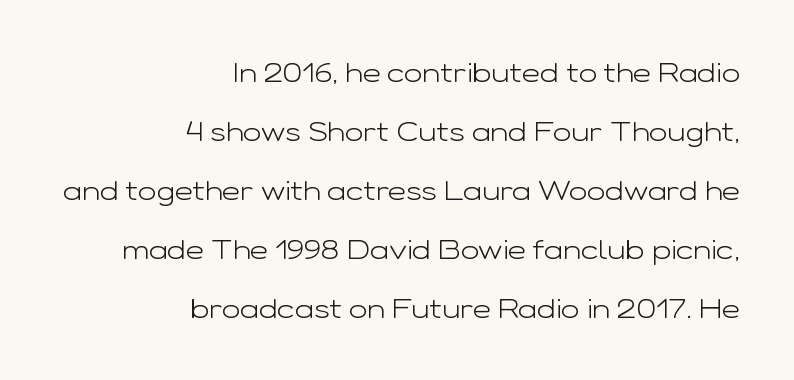
If you drew a line through each stem, it would be perfectly vertical. Bold? No — there's no thickening of the strokes. Interline gaps are noticeably wide in this sample. The letters carry no serifs — their stems end cleanly without finishing strokes. Here the designer chose a conventional face with non-uniform glyph widths. The lines are quadded right.
